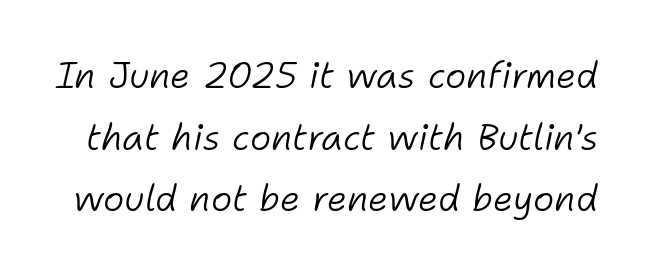
The image shows 36 px light type, italic (leaning right); set line spacing 1.71x, normal letter spacing, not underlined; low stroke contrast and a medium x-height.
